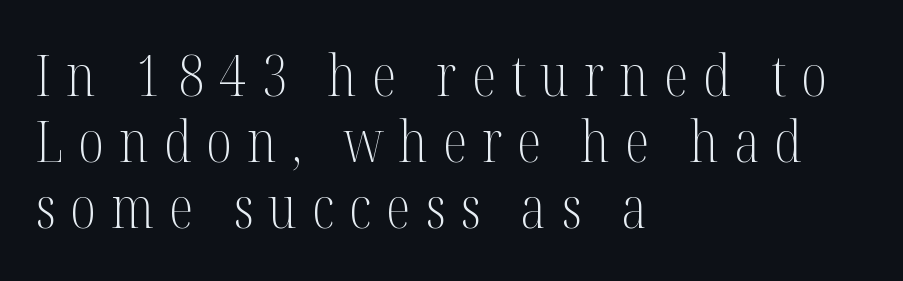
Italic? Not at all — the glyphs are vertical. Think standard paragraph weight, or any step lighter than that. Glance below the letters and you will spot only blank space. Each word looks stretched out because of the extra space between its letters. The characters display serif detailing at their extremities. Do the characters align in a grid? No, the font is proportional.
